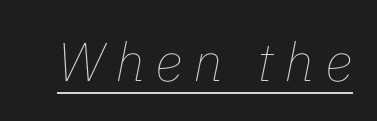
The image shows 54 px thin type, italic (leaning right); set unusually wide letter spacing (+0.2 em), underlined; low stroke contrast and a medium x-height.
